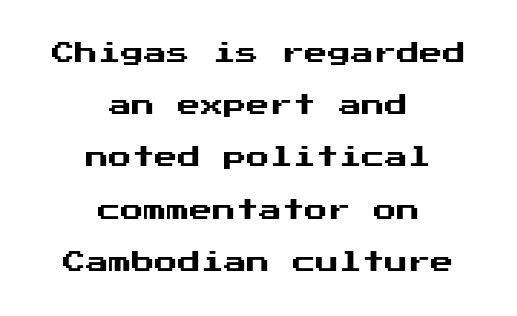
The specimen omits any rule beneath the text block's lines. Does the leading feel generous? Absolutely, it's lavish. Casual observation: everything's sitting right in the middle. In terms of posture, this sample is upright. Glyph-to-glyph distance matches everyday printed text.
